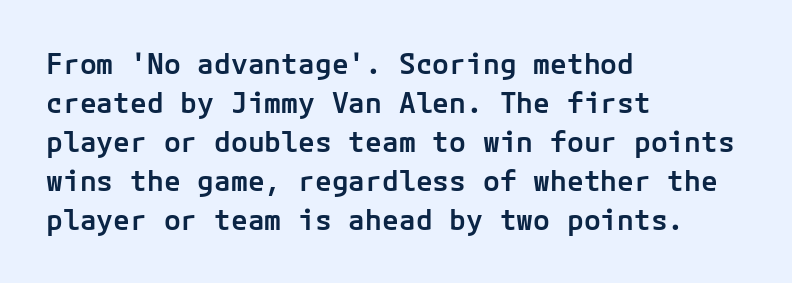
{"serif": "no", "italic": "no", "bold": "semi", "weight": "semibold", "width": "normal", "stroke_contrast": "low", "x_height": "medium", "underline": "no", "align": "left", "line_spacing": "normal", "line_spacing_ratio": 1.39, "letter_spacing": "normal", "letter_spacing_em": 0.0, "glyph_px": 28}
